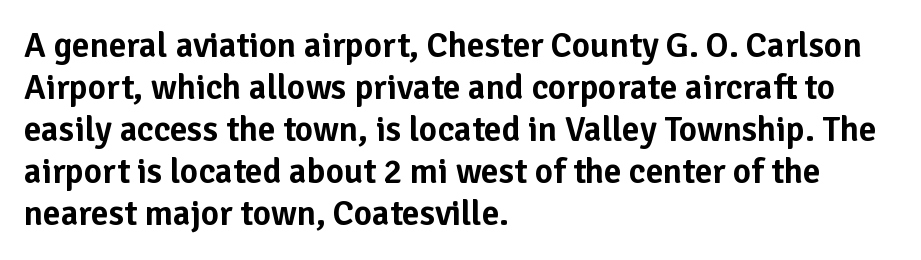
Q: Is the text italic (slanted)? A: No, it is upright.
Q: Is the typeface a serif or a sans-serif typeface? A: Sans-serif.
Q: Is the text underlined? A: No.
Q: How is the paragraph aligned? A: Left-aligned.
Q: Is the spacing between letters normal or unusually wide? A: Normal.
Q: Width (condensed, normal, or wide)? A: Normal.
Q: Stroke contrast? A: Low.
Q: x-height? A: Medium.
Q: Monospaced? A: No.
